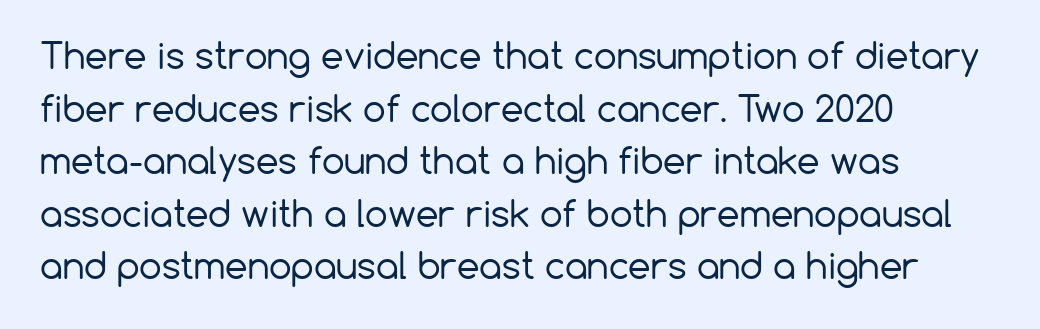
{"serif": "no", "italic": "no", "bold": "no", "weight": "regular", "width": "normal", "stroke_contrast": "low", "x_height": "medium", "monospaced": "no", "underline": "no", "align": "left", "line_spacing": "normal", "line_spacing_ratio": 1.46, "letter_spacing": "normal", "letter_spacing_em": 0.0, "glyph_px": 36}
